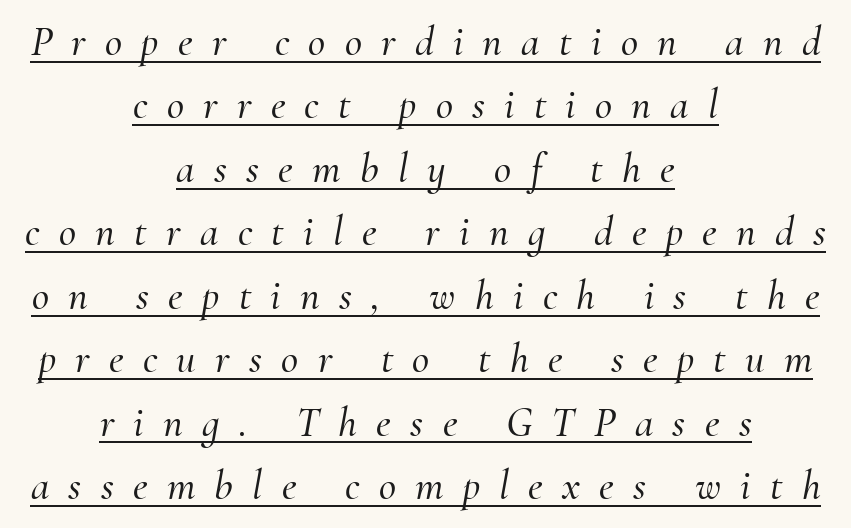
The image shows 42 px serif type, italic (leaning right); set centered, normal line spacing (1.51x), unusually wide letter spacing (+0.46 em), underlined; medium stroke contrast and a small x-height.
